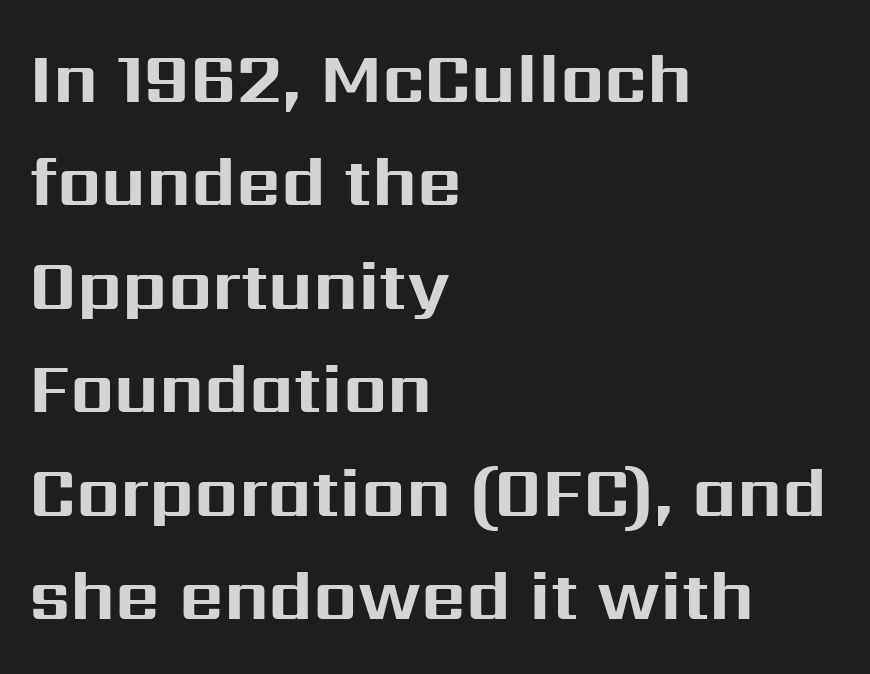
These lines stack with their left ends in a neat column. The passage shown is emphatically bold. There is no visible air inserted between adjacent glyphs. Rendered with straight, roman letterforms.
